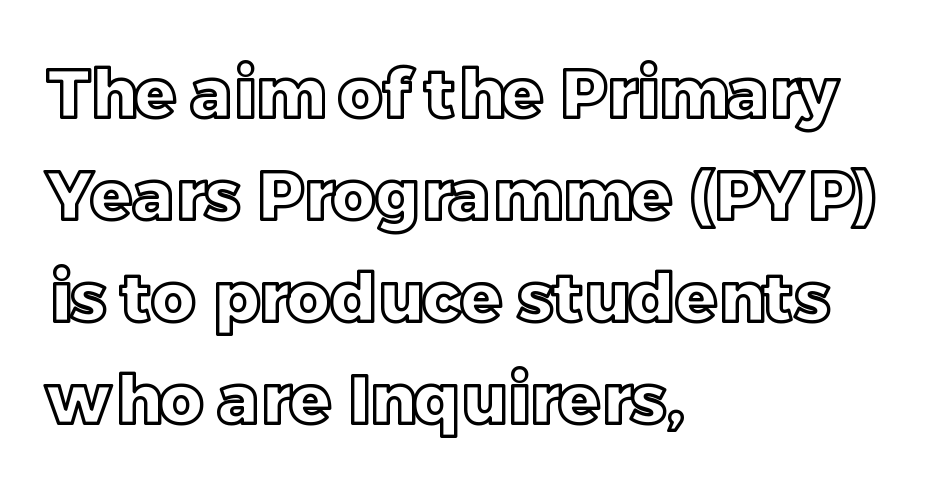
{"italic": "no", "width": "normal", "x_height": "large", "monospaced": "no", "underline": "no", "align": "left", "line_spacing": "normal", "line_spacing_ratio": 1.5, "letter_spacing": "normal", "letter_spacing_em": 0.0, "glyph_px": 68}
